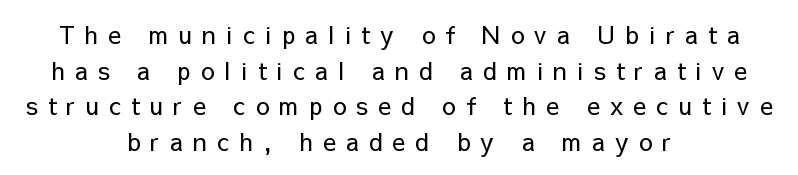
Q: Is the text bold? A: No.
Q: Is the text italic (slanted)? A: No, it is upright.
Q: Is the text underlined? A: No.
Q: How is the paragraph aligned? A: Centered.
Q: Is the spacing between letters normal or unusually wide? A: Unusually wide.
Q: Is the spacing between lines tight, normal or loose? A: Normal.
